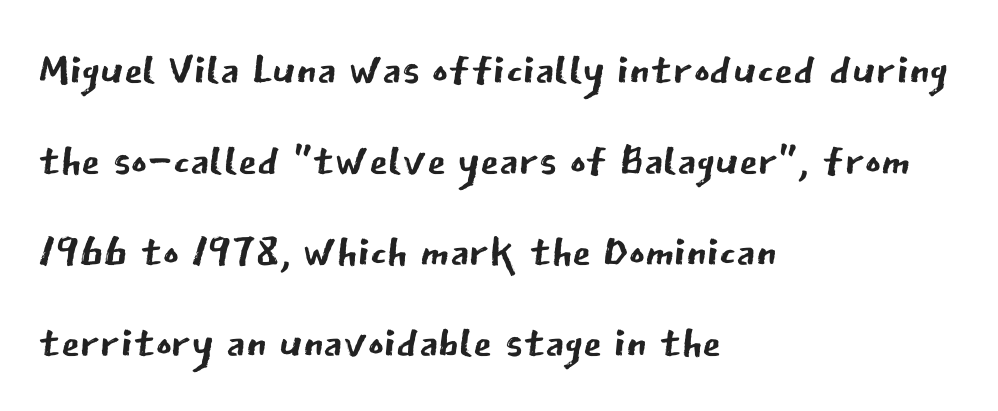
The image shows 61 px regular-weight sans-serif type, upright; set left-aligned, normal line spacing (1.49x), normal letter spacing, not underlined; low stroke contrast and a medium x-height.
